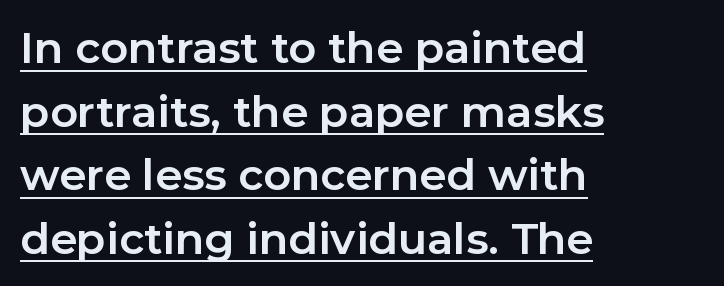
{"serif": "no", "italic": "no", "bold": "yes", "weight": "bold", "width": "normal", "stroke_contrast": "low", "x_height": "medium", "monospaced": "no", "underline": "yes", "align": "left", "line_spacing": "normal", "line_spacing_ratio": 1.48, "letter_spacing": "normal", "letter_spacing_em": 0.0, "glyph_px": 43}
